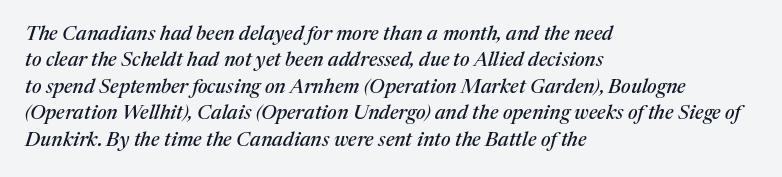
The image shows 20 px text type, italic (leaning right); set left-aligned, normal line spacing (1.32x), normal letter spacing, not underlined.
